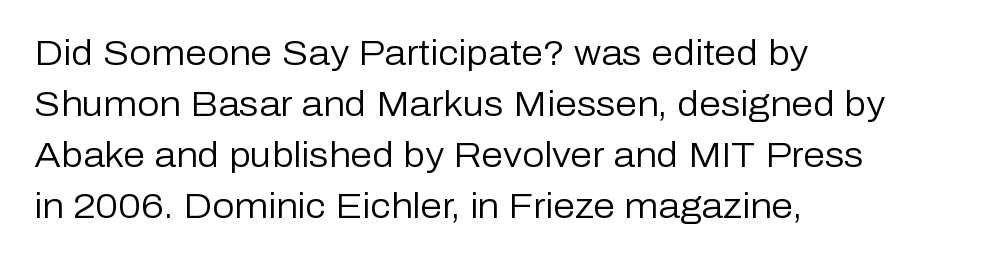
{"serif": "no", "italic": "no", "bold": "no", "weight": "regular", "width": "normal", "stroke_contrast": "low", "x_height": "medium", "monospaced": "no", "underline": "no", "align": "left", "line_spacing": "normal", "line_spacing_ratio": 1.46, "letter_spacing": "normal", "letter_spacing_em": 0.0, "glyph_px": 35}
